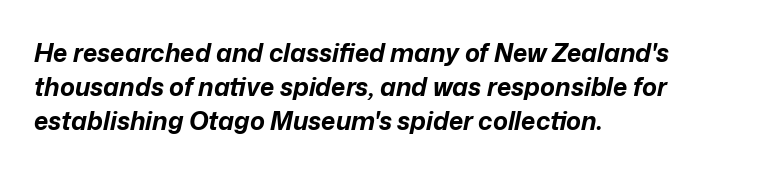
{"italic": "yes", "lean": "right", "slant_degrees": 12, "bold": "yes", "underline": "no", "align": "left", "line_spacing": "normal", "line_spacing_ratio": 1.36, "letter_spacing": "normal", "letter_spacing_em": 0.0, "glyph_px": 25}
